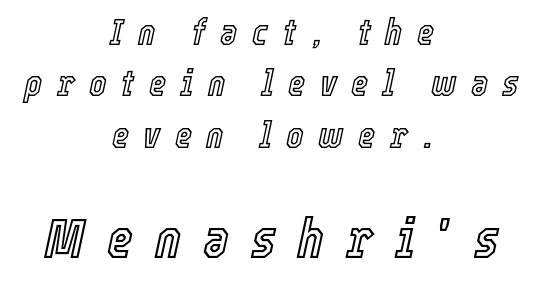
The rendering inserts visible extra space after every character. You could not count columns in this text — the font is proportionally spaced. This sample is center-justified, so both line endings float freely. The rendering uses a moderate line-height, typical for paragraphs. These lines were composed using italics.
